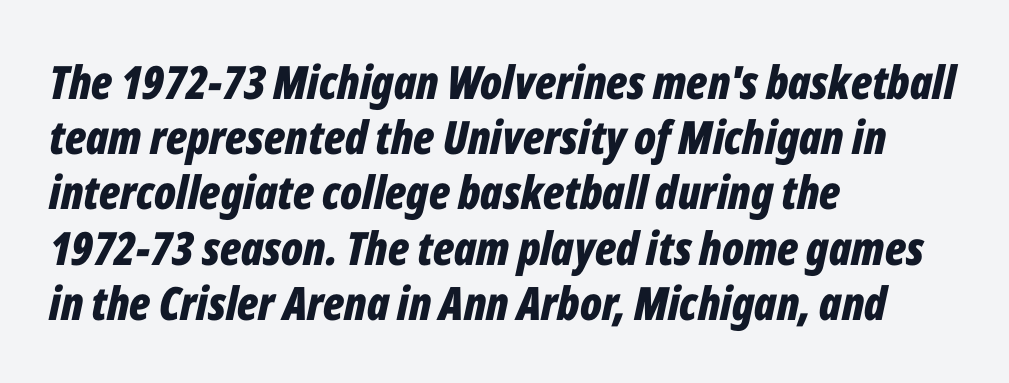
{"italic": "yes", "lean": "right", "slant_degrees": 12, "bold": "yes", "weight": "bold", "width": "condensed", "stroke_contrast": "low", "x_height": "medium", "monospaced": "no", "underline": "no", "align": "left", "line_spacing_ratio": 1.2, "letter_spacing": "normal", "letter_spacing_em": 0.0, "glyph_px": 46}
